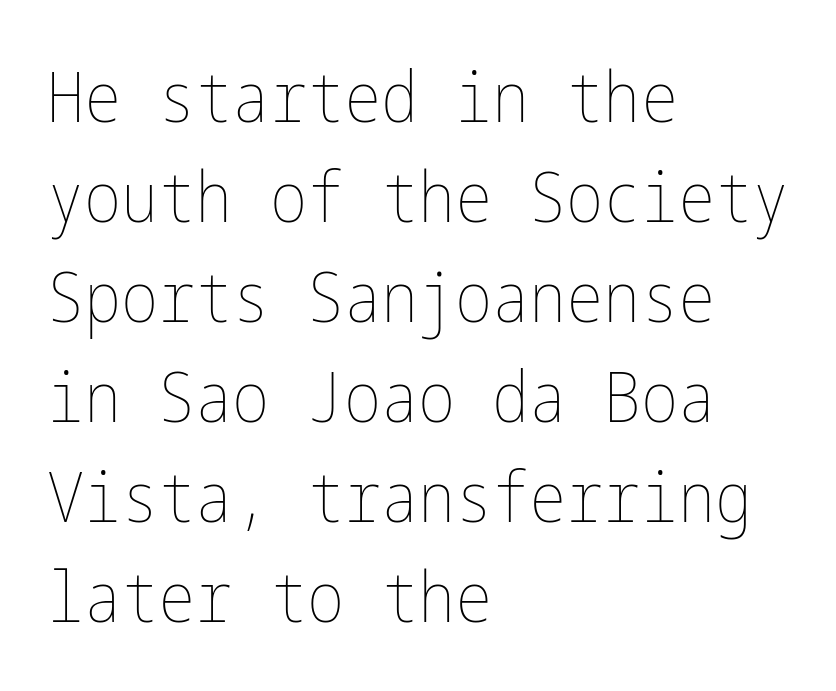
The image shows 70 px thin, condensed type, upright; set left-aligned, normal line spacing (1.43x), normal letter spacing, not underlined; low stroke contrast and a medium x-height.
